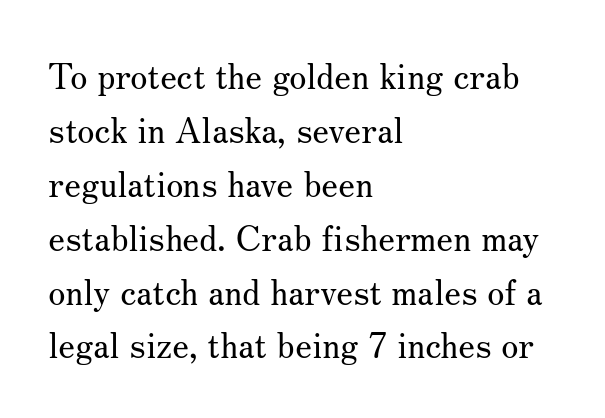
Q: Is the text bold? A: No.
Q: Is the text italic (slanted)? A: No, it is upright.
Q: Is the typeface a serif or a sans-serif typeface? A: Serif.
Q: Is the text underlined? A: No.
Q: How is the paragraph aligned? A: Left-aligned.
Q: Is the spacing between letters normal or unusually wide? A: Normal.
Q: Is the spacing between lines tight, normal or loose? A: Normal.
Q: Width (condensed, normal, or wide)? A: Normal.
Q: Stroke contrast? A: Medium.
Q: x-height? A: Small.
Q: Monospaced? A: No.
